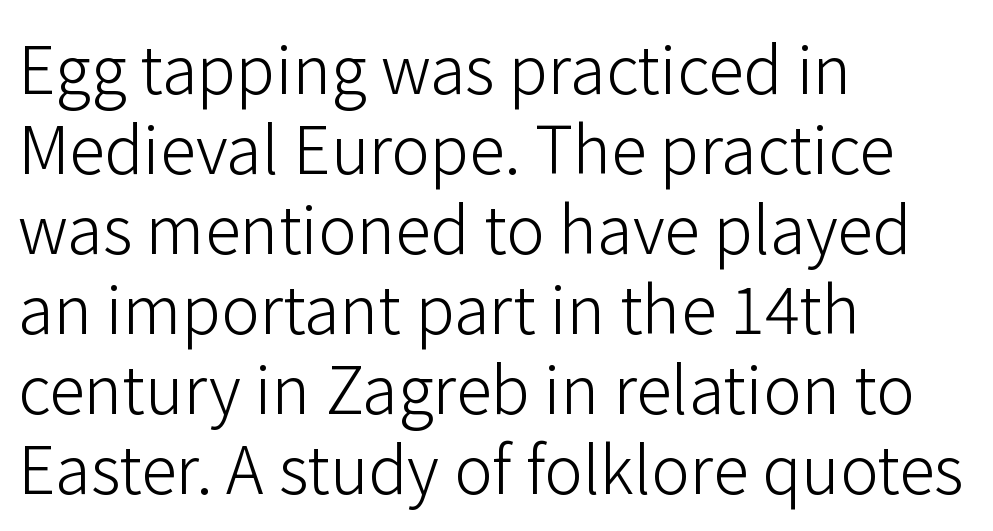
Q: Is the text bold? A: No.
Q: Is the text italic (slanted)? A: No, it is upright.
Q: Is the typeface a serif or a sans-serif typeface? A: Sans-serif.
Q: Is the text underlined? A: No.
Q: How is the paragraph aligned? A: Left-aligned.
Q: Is the spacing between letters normal or unusually wide? A: Normal.
Q: Width (condensed, normal, or wide)? A: Normal.
Q: Stroke contrast? A: Low.
Q: x-height? A: Medium.
Q: Monospaced? A: No.
